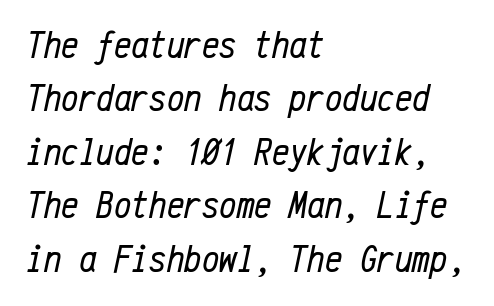
{"italic": "yes", "lean": "right", "slant_degrees": 12, "bold": "no", "weight": "regular", "width": "condensed", "stroke_contrast": "low", "x_height": "medium", "monospaced": "yes", "underline": "no", "align": "left", "line_spacing": "normal", "line_spacing_ratio": 1.37, "letter_spacing": "normal", "letter_spacing_em": 0.0, "glyph_px": 39}
